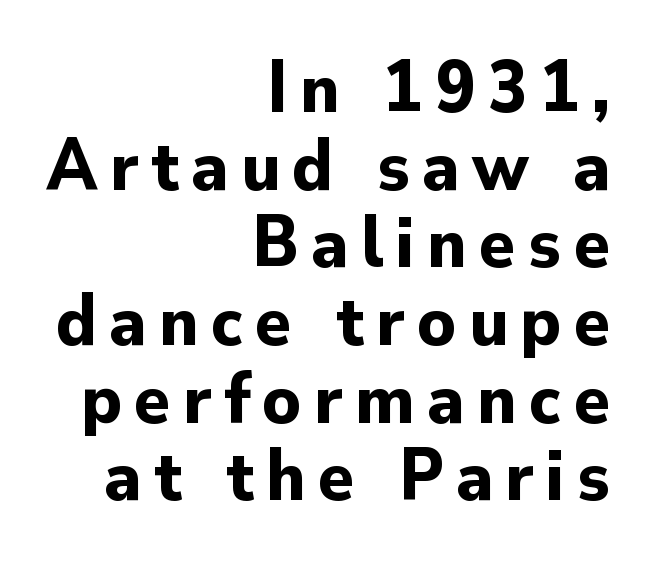
Q: Is the text bold? A: Yes.
Q: Is the text italic (slanted)? A: No, it is upright.
Q: Is the typeface a serif or a sans-serif typeface? A: Sans-serif.
Q: Is the text underlined? A: No.
Q: How is the paragraph aligned? A: Right-aligned.
Q: Is the spacing between lines tight, normal or loose? A: Tight.
Q: Width (condensed, normal, or wide)? A: Normal.
Q: Stroke contrast? A: Low.
Q: x-height? A: Small.
Q: Monospaced? A: No.
